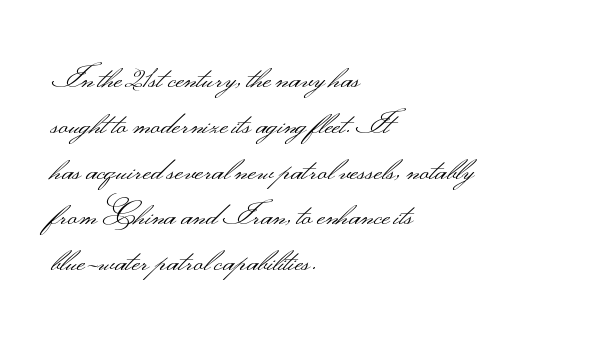
Is this a sans? Yes — the strokes have no serifs. The cut favours lightness, reaching ordinary text weight at its darkest. What's the leading like? Ordinary, nothing unusual.
